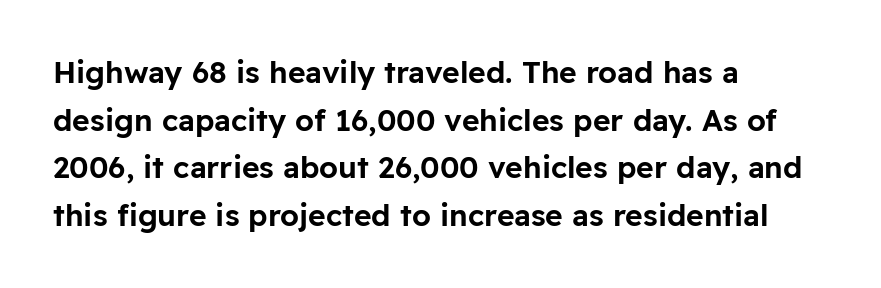
Q: Is the text italic (slanted)? A: No, it is upright.
Q: Is the typeface a serif or a sans-serif typeface? A: Sans-serif.
Q: Is the text underlined? A: No.
Q: How is the paragraph aligned? A: Left-aligned.
Q: Is the spacing between letters normal or unusually wide? A: Normal.
Q: Is the spacing between lines tight, normal or loose? A: Normal.
Q: Width (condensed, normal, or wide)? A: Normal.
Q: Stroke contrast? A: Low.
Q: x-height? A: Medium.
Q: Monospaced? A: No.
